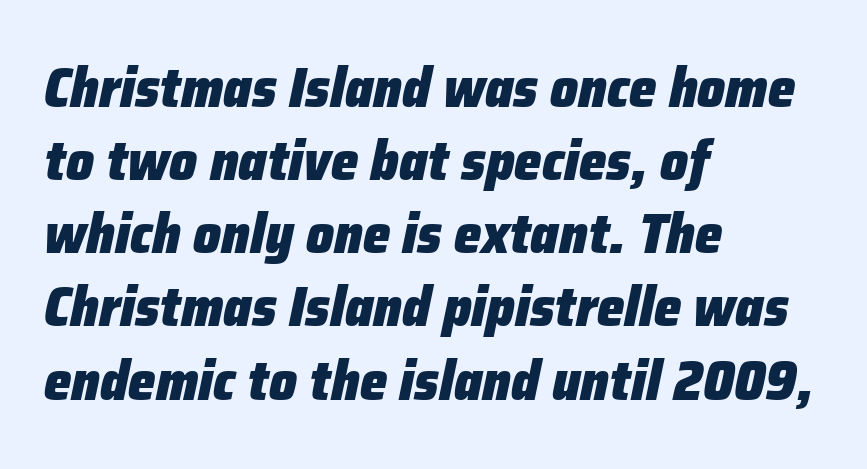
{"italic": "yes", "lean": "right", "slant_degrees": 12, "bold": "yes", "weight": "heavy", "width": "normal", "stroke_contrast": "low", "x_height": "medium", "monospaced": "no", "underline": "no", "align": "left", "line_spacing": "normal", "line_spacing_ratio": 1.33, "letter_spacing": "normal", "letter_spacing_em": 0.0, "glyph_px": 55}
